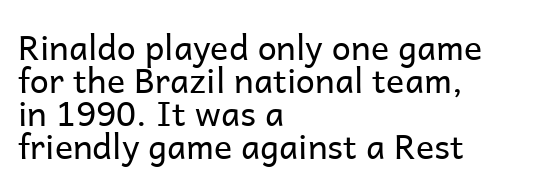
{"serif": "no", "italic": "no", "bold": "no", "weight": "regular", "width": "normal", "stroke_contrast": "low", "x_height": "medium", "monospaced": "no", "underline": "no", "align": "left", "line_spacing": "tight", "line_spacing_ratio": 0.97, "letter_spacing": "normal", "letter_spacing_em": 0.0, "glyph_px": 34}
